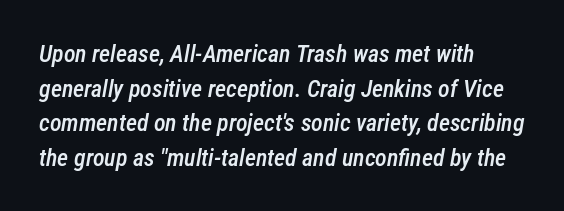
Characters follow at the spacing the type designer built in. The block of text has a typical density, with ordinary space between rows. Horizontal alignment here is leftward, the default for most running prose. Quick note: italic. The area under the type is left untouched.
